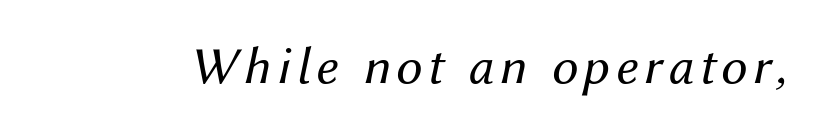
{"italic": "yes", "lean": "right", "slant_degrees": 12, "bold": "no", "weight": "regular", "width": "normal", "stroke_contrast": "medium", "x_height": "medium", "monospaced": "no", "underline": "no", "glyph_px": 53}
